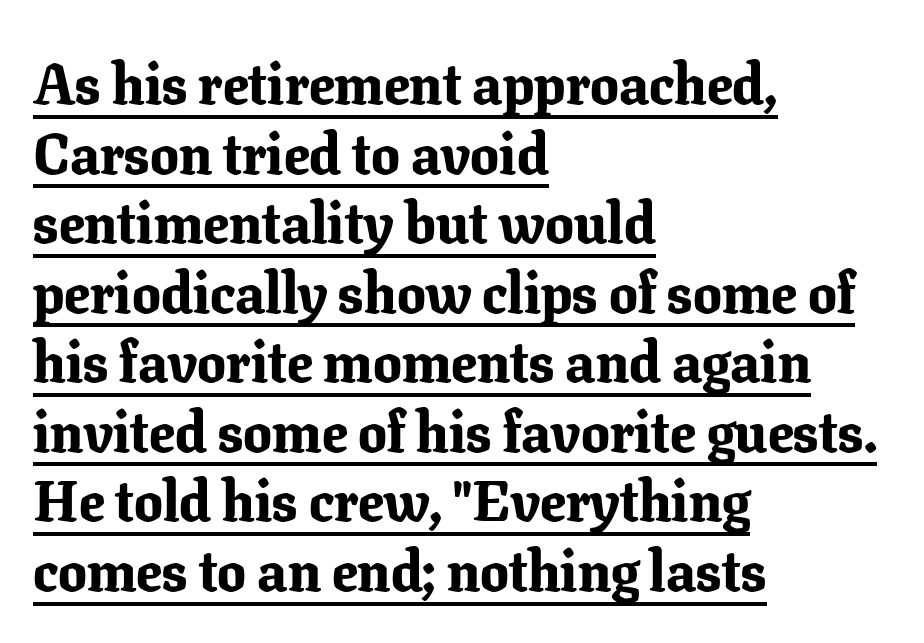
{"serif": "yes", "italic": "no", "bold": "yes", "weight": "bold", "width": "normal", "stroke_contrast": "low", "x_height": "medium", "monospaced": "no", "underline": "yes", "align": "left", "line_spacing_ratio": 1.22, "letter_spacing": "normal", "letter_spacing_em": 0.0, "glyph_px": 57}
